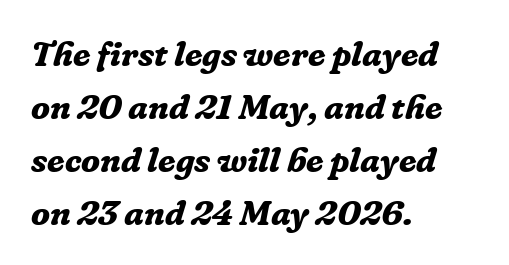
Is the block centered? No — it sits flush against the left margin. Emphasis by weight is at full strength: bold. Looks like regular typesetting: each glyph gets only the width it needs. These lines were composed using italics.
